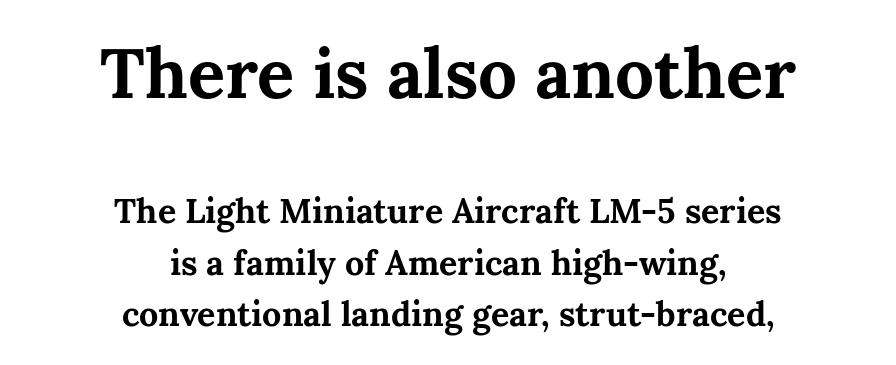
How would I describe the line gaps? Plain and ordinary. Unlike italic type, these characters show no tilt at all. These lines are rendered in a variable-pitch font. Students, note that the glyphs here touch the page at normal intervals.
